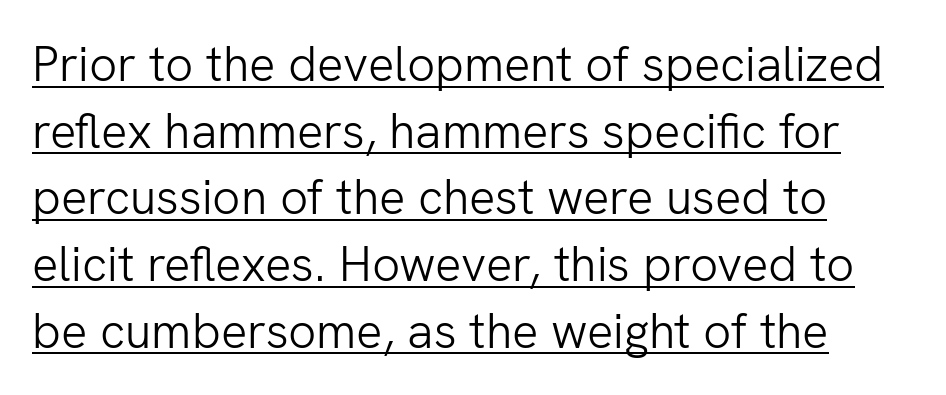
The image shows 49 px light sans-serif type, upright; set normal line spacing (1.36x), normal letter spacing, underlined; low stroke contrast and a medium x-height.
